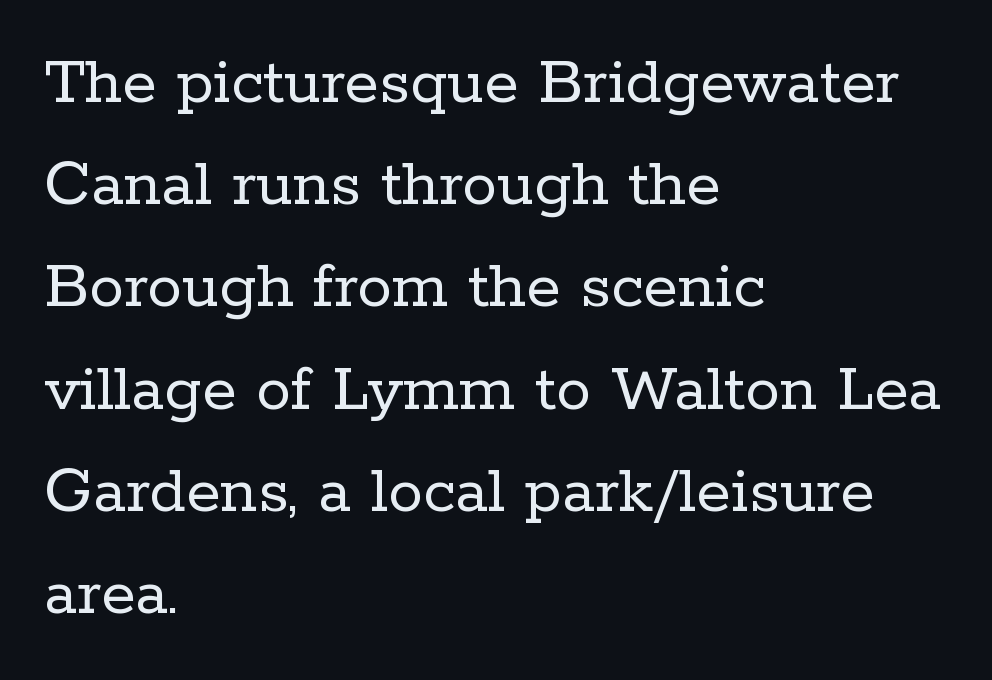
Q: Is the text bold? A: No.
Q: Is the text italic (slanted)? A: No, it is upright.
Q: Is the typeface a serif or a sans-serif typeface? A: Serif.
Q: Is the text underlined? A: No.
Q: How is the paragraph aligned? A: Left-aligned.
Q: Is the spacing between letters normal or unusually wide? A: Normal.
Q: Is the spacing between lines tight, normal or loose? A: Normal.
Q: Width (condensed, normal, or wide)? A: Normal.
Q: Stroke contrast? A: Low.
Q: x-height? A: Medium.
Q: Monospaced? A: No.
